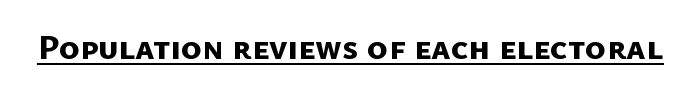
Does the type have serifs? No, each stem ends abruptly. The letterforms sit shoulder to shoulder at normal distance. Students, this is bold: see how much ink each stroke carries. A continuous stroke trails under the words, as in a hyperlink.
